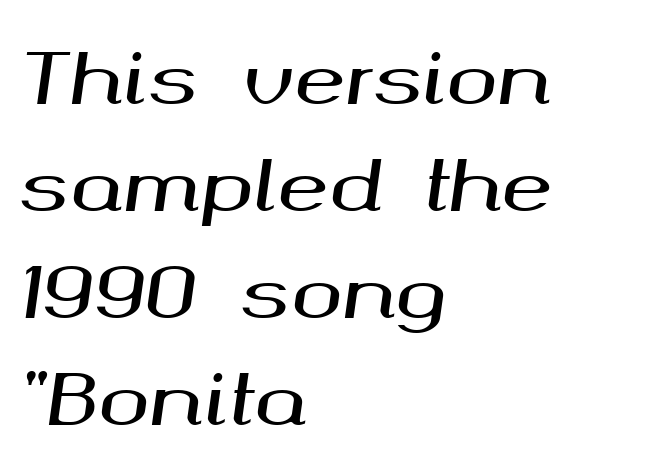
The image shows 69 px wide type, italic (leaning right); set left-aligned, normal line spacing (1.55x), normal letter spacing, not underlined; medium stroke contrast and a medium x-height.
